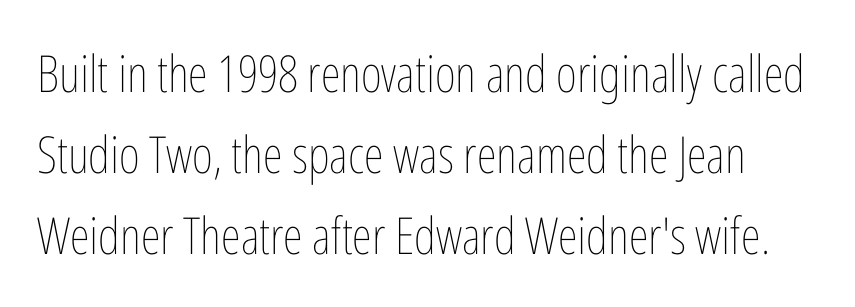
The image shows 51 px thin, condensed type, upright; set normal line spacing (1.59x), normal letter spacing, not underlined; low stroke contrast and a medium x-height.
